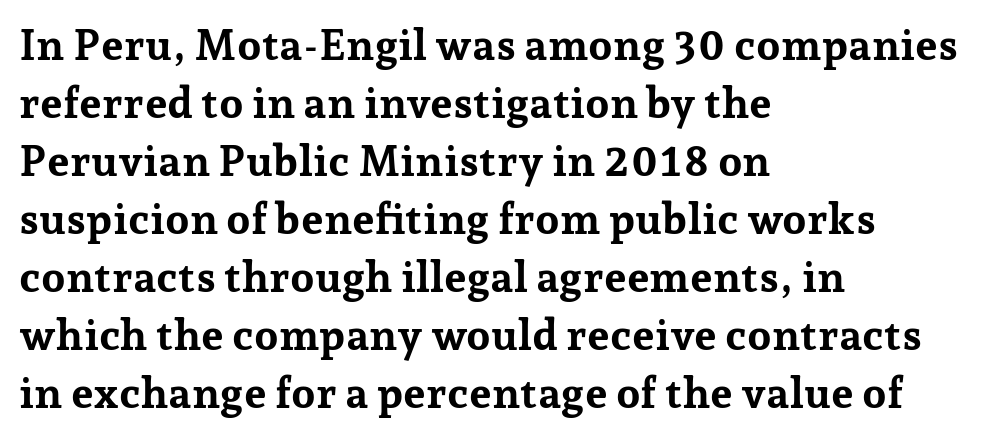
Q: Is the text bold? A: Yes.
Q: Is the text italic (slanted)? A: No, it is upright.
Q: Is the typeface a serif or a sans-serif typeface? A: Serif.
Q: Is the text underlined? A: No.
Q: How is the paragraph aligned? A: Left-aligned.
Q: Is the spacing between letters normal or unusually wide? A: Normal.
Q: Is the spacing between lines tight, normal or loose? A: Normal.
Q: Width (condensed, normal, or wide)? A: Normal.
Q: Stroke contrast? A: Low.
Q: x-height? A: Medium.
Q: Monospaced? A: No.
